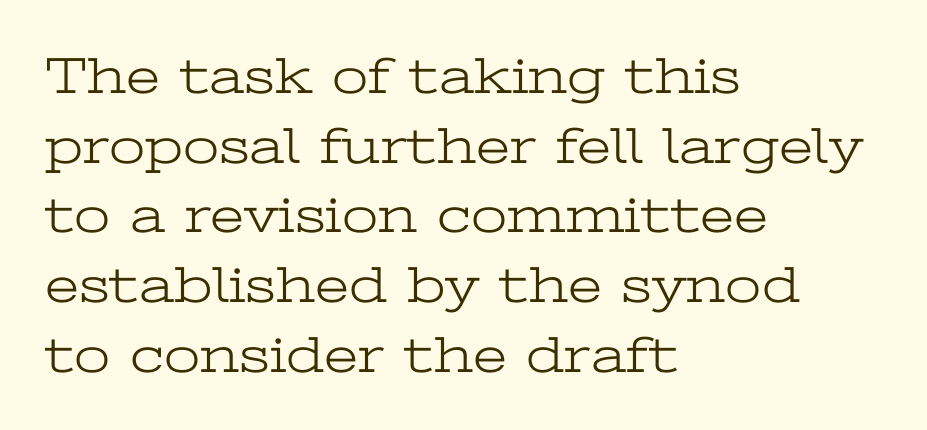
Bold? No — there's no thickening of the strokes. Designer's note — italics off, roman on. Rows of type keep a routine distance in the vertical direction. Caption: multi-line text, flush left, ragged right. Any mark beneath the type? The region is blank. Little horizontal feet cap the strokes, marking this as serif type.
